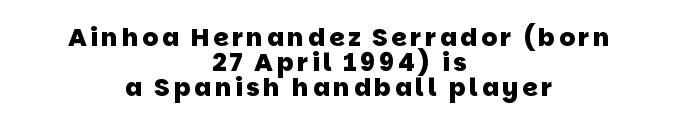
Q: Is the text bold? A: Yes.
Q: Is the text underlined? A: No.
Q: How is the paragraph aligned? A: Centered.
Q: Is the spacing between lines tight, normal or loose? A: Tight.
